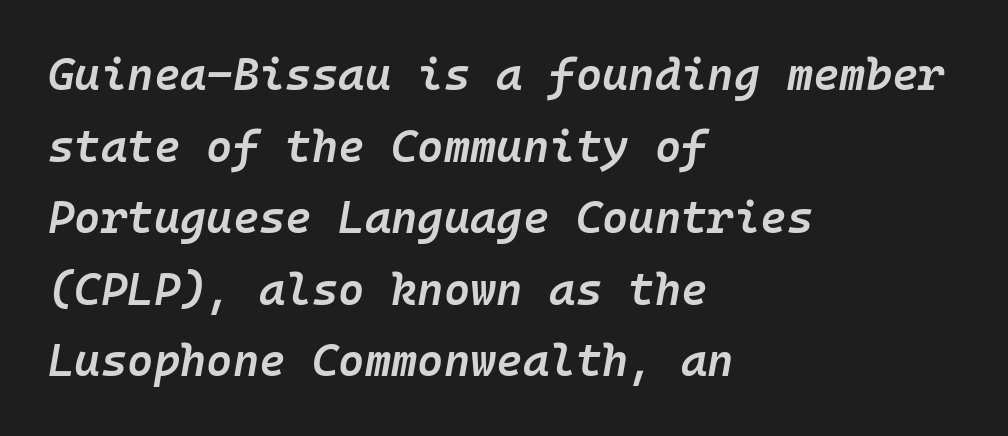
The letters march in equal steps, a hallmark of fixed-pitch type. A student would call this left alignment; a typographer would say flush left, rag right. Designer's note — italics engaged. Inter-character spacing is left at the font's built-in metrics.
